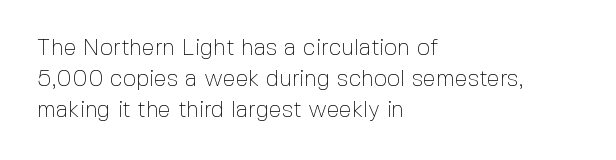
{"italic": "no", "bold": "no", "underline": "no", "align": "left", "line_spacing": "normal", "line_spacing_ratio": 1.35, "letter_spacing": "normal", "letter_spacing_em": 0.0, "glyph_px": 23}
